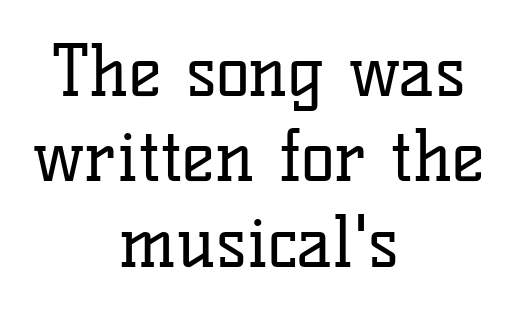
On a weight scale, this lands at 450 or below. Is this a fixed-width face? No — the glyphs have proportional, varying widths. Classification — serif. Short and long lines alike share a common midpoint.
